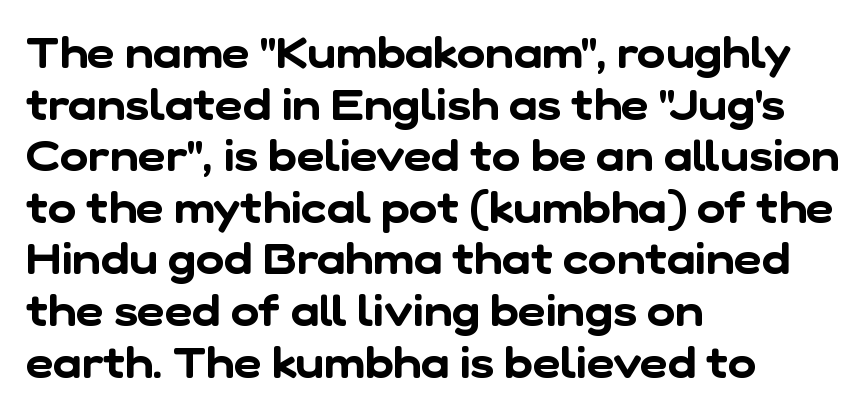
Q: Is the typeface a serif or a sans-serif typeface? A: Sans-serif.
Q: Is the text underlined? A: No.
Q: How is the paragraph aligned? A: Left-aligned.
Q: Is the spacing between letters normal or unusually wide? A: Normal.
Q: Width (condensed, normal, or wide)? A: Normal.
Q: Stroke contrast? A: Low.
Q: x-height? A: Medium.
Q: Monospaced? A: No.
